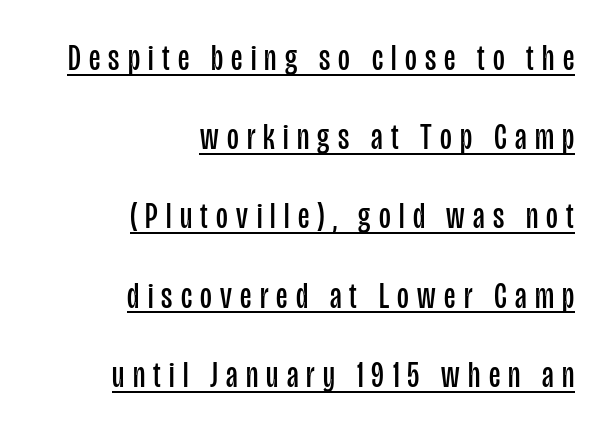
Q: Is the text bold? A: No.
Q: Is the text italic (slanted)? A: No, it is upright.
Q: Is the typeface a serif or a sans-serif typeface? A: Sans-serif.
Q: Is the text underlined? A: Yes.
Q: How is the paragraph aligned? A: Right-aligned.
Q: Is the spacing between letters normal or unusually wide? A: Unusually wide.
Q: Is the spacing between lines tight, normal or loose? A: Loose.
Q: Width (condensed, normal, or wide)? A: Condensed.
Q: Stroke contrast? A: Low.
Q: x-height? A: Large.
Q: Monospaced? A: No.
